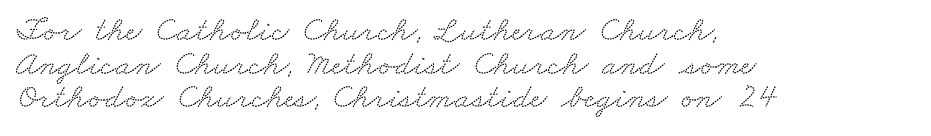
Q: Is the typeface a serif or a sans-serif typeface? A: Serif.
Q: Is the text underlined? A: No.
Q: How is the paragraph aligned? A: Left-aligned.
Q: Is the spacing between letters normal or unusually wide? A: Normal.
Q: Is the spacing between lines tight, normal or loose? A: Tight.
Q: Width (condensed, normal, or wide)? A: Wide.
Q: Stroke contrast? A: Low.
Q: x-height? A: Small.
Q: Monospaced? A: No.
